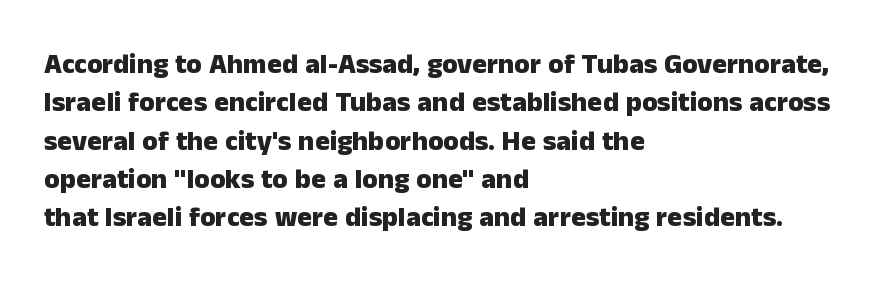
Q: Is the text bold? A: Yes.
Q: Is the text italic (slanted)? A: No, it is upright.
Q: Is the typeface a serif or a sans-serif typeface? A: Sans-serif.
Q: Is the text underlined? A: No.
Q: How is the paragraph aligned? A: Left-aligned.
Q: Is the spacing between letters normal or unusually wide? A: Normal.
Q: Is the spacing between lines tight, normal or loose? A: Normal.
Q: Width (condensed, normal, or wide)? A: Normal.
Q: Stroke contrast? A: Low.
Q: x-height? A: Medium.
Q: Monospaced? A: No.
